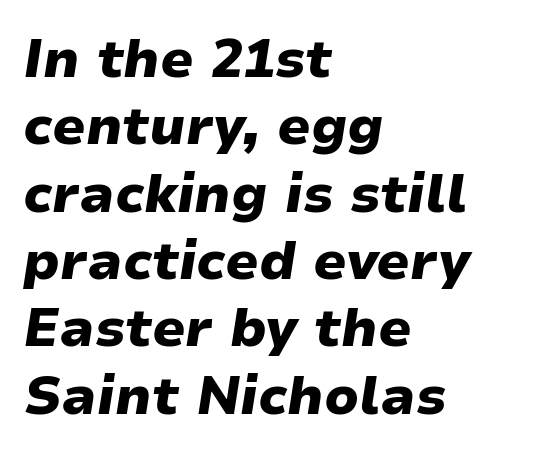
{"italic": "yes", "lean": "right", "slant_degrees": 9, "bold": "yes", "weight": "heavy", "width": "wide", "stroke_contrast": "low", "x_height": "medium", "monospaced": "no", "underline": "no", "align": "left", "line_spacing": "normal", "line_spacing_ratio": 1.27, "letter_spacing": "normal", "letter_spacing_em": 0.0, "glyph_px": 53}
